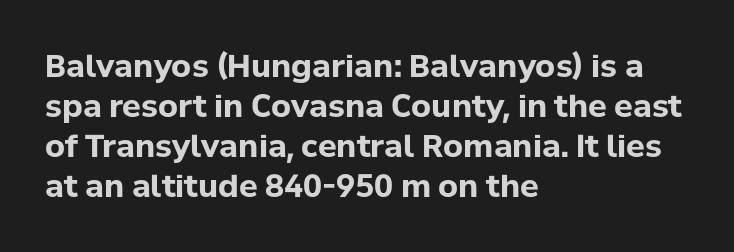
The image shows 31 px bold sans-serif type, upright; set left-aligned, normal line spacing (1.29x), normal letter spacing, not underlined; low stroke contrast and a medium x-height.
